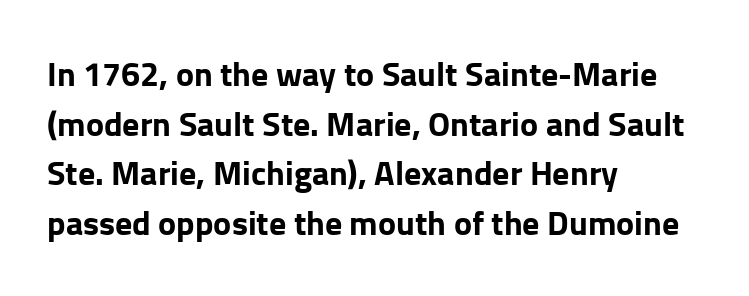
Q: Is the text bold? A: Yes.
Q: Is the text italic (slanted)? A: No, it is upright.
Q: Is the typeface a serif or a sans-serif typeface? A: Sans-serif.
Q: Is the text underlined? A: No.
Q: How is the paragraph aligned? A: Left-aligned.
Q: Is the spacing between letters normal or unusually wide? A: Normal.
Q: Is the spacing between lines tight, normal or loose? A: Normal.
Q: Width (condensed, normal, or wide)? A: Normal.
Q: Stroke contrast? A: Low.
Q: x-height? A: Medium.
Q: Monospaced? A: No.
